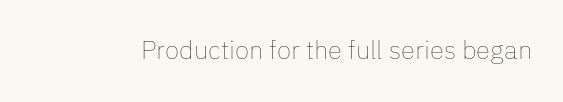
The image shows 26 px text type, upright; set normal letter spacing, not underlined.
